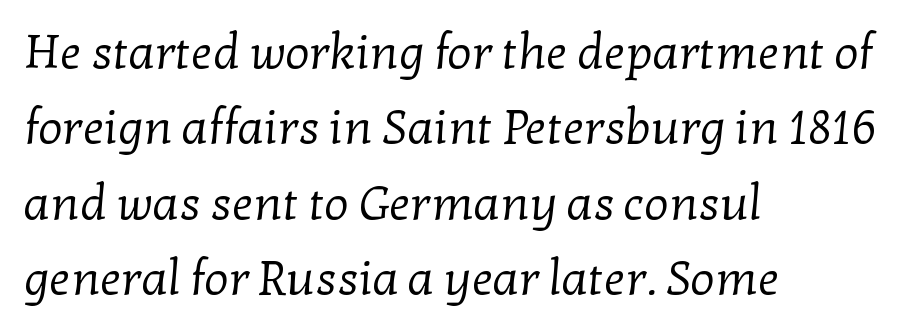
The image shows 48 px regular-weight serif type; set left-aligned, normal line spacing (1.57x), normal letter spacing, not underlined; low stroke contrast and a medium x-height.
